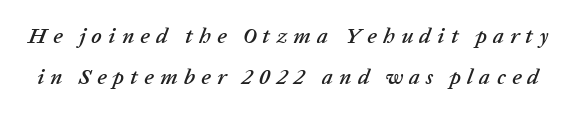
{"italic": "yes", "lean": "right", "slant_degrees": 20, "underline": "no", "line_spacing_ratio": 1.85, "letter_spacing": "wide", "letter_spacing_em": 0.28, "glyph_px": 22}
